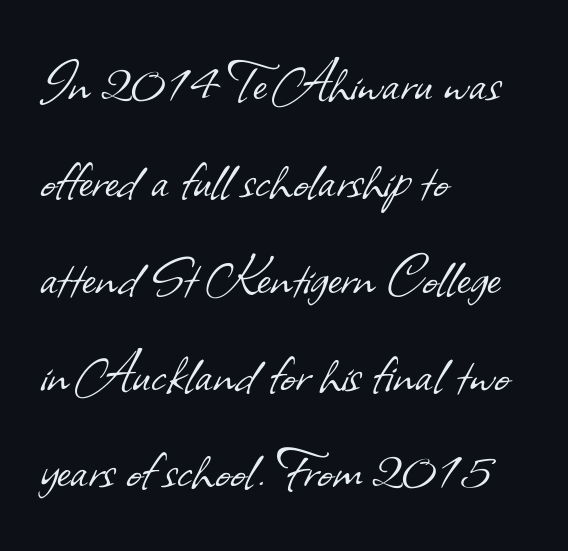
No word sits above an underline. The passage shown is not bold in any degree. I'd call this a sans setting — the letters go barefoot. The rendering uses natural spacing where letterforms have individual widths. A typesetter would call this zero additional tracking.
